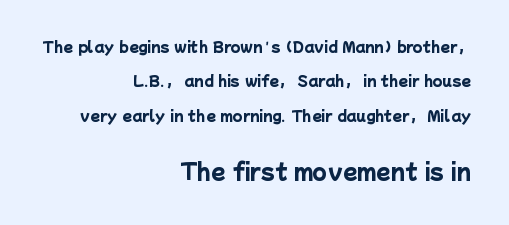
Is the letter spacing exaggerated? No — it looks like the ordinary default. Typographic density is high because the face is bold. Descenders hang freely into open space. Look at the glyph heights: the lower group is clearly the bigger setting. Summary of vertical rhythm: relaxed, with wide interline spacing.
